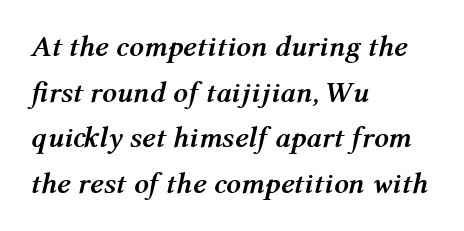
The image shows 29 px semibold type, italic (leaning right); set left-aligned, normal line spacing (1.57x), normal letter spacing, not underlined; medium stroke contrast and a medium x-height.
